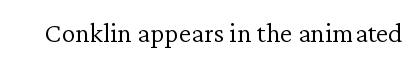
Stroke terminals: seriffed. A typesetter would call this zero additional tracking. Unbolded letterforms with no extra heft. The type sits square on the baseline with zero lean.
